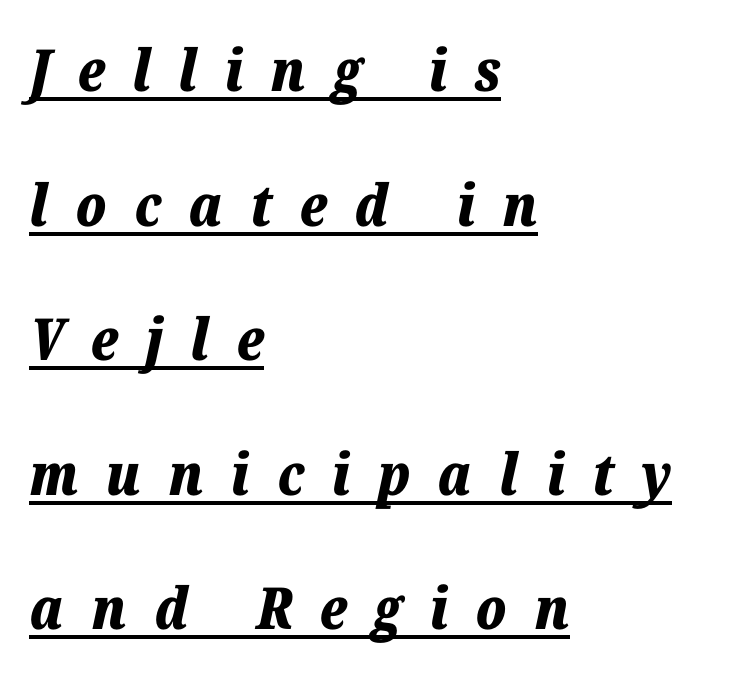
Q: Is the text bold? A: Yes.
Q: Is the text italic (slanted)? A: Yes, it leans right by about 12 degrees.
Q: Is the text underlined? A: Yes.
Q: How is the paragraph aligned? A: Left-aligned.
Q: Is the spacing between letters normal or unusually wide? A: Unusually wide.
Q: Is the spacing between lines tight, normal or loose? A: Loose.
Q: Width (condensed, normal, or wide)? A: Normal.
Q: Stroke contrast? A: Low.
Q: x-height? A: Medium.
Q: Monospaced? A: No.
